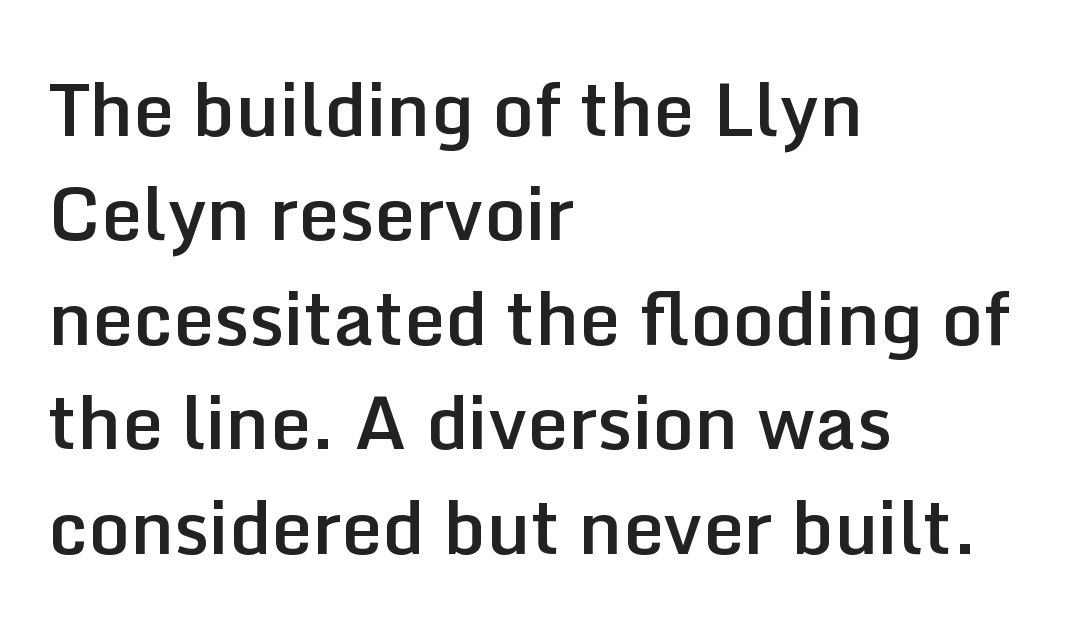
Q: Is the text bold? A: Semi-bold.
Q: Is the text italic (slanted)? A: No, it is upright.
Q: Is the typeface a serif or a sans-serif typeface? A: Sans-serif.
Q: Is the text underlined? A: No.
Q: How is the paragraph aligned? A: Left-aligned.
Q: Is the spacing between letters normal or unusually wide? A: Normal.
Q: Is the spacing between lines tight, normal or loose? A: Normal.
Q: Width (condensed, normal, or wide)? A: Normal.
Q: Stroke contrast? A: Low.
Q: x-height? A: Medium.
Q: Monospaced? A: No.
